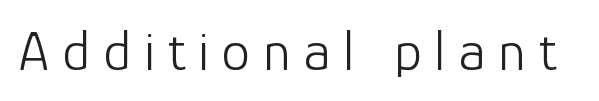
{"serif": "no", "italic": "no", "bold": "no", "weight": "light", "width": "normal", "stroke_contrast": "low", "x_height": "medium", "monospaced": "no", "underline": "no", "letter_spacing": "wide", "letter_spacing_em": 0.22, "glyph_px": 57}
